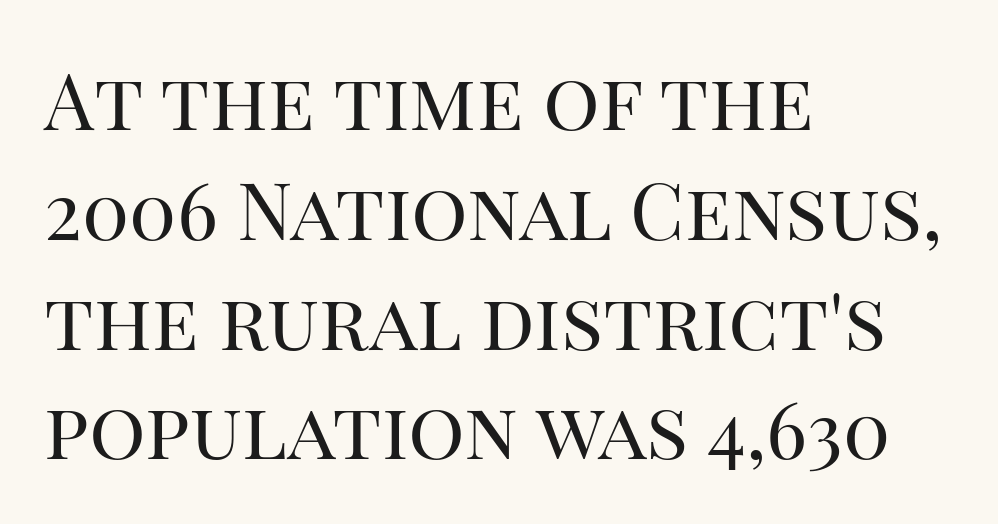
{"serif": "yes", "italic": "no", "bold": "no", "weight": "regular", "width": "normal", "stroke_contrast": "high", "x_height": "large", "monospaced": "no", "underline": "no", "align": "left", "line_spacing": "normal", "line_spacing_ratio": 1.39, "letter_spacing": "normal", "letter_spacing_em": 0.0, "glyph_px": 79}
